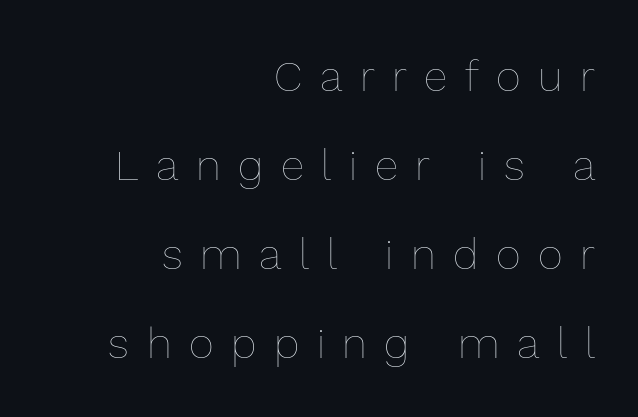
{"italic": "no", "bold": "no", "weight": "thin", "width": "normal", "x_height": "medium", "monospaced": "no", "underline": "no", "align": "right", "line_spacing": "loose", "line_spacing_ratio": 2.07, "letter_spacing": "wide", "letter_spacing_em": 0.41, "glyph_px": 43}
